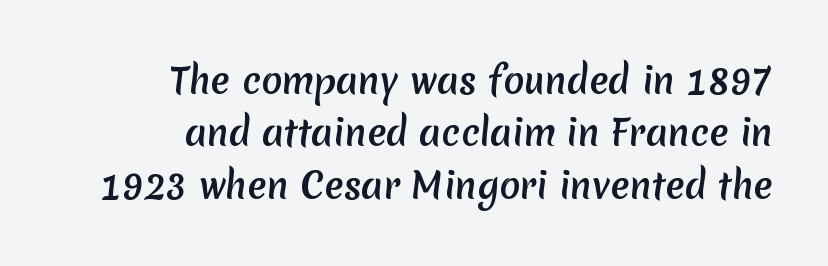
The image shows 35 px sans-serif type; set right-aligned, normal line spacing (1.5x), normal letter spacing, not underlined; medium stroke contrast and a medium x-height.
